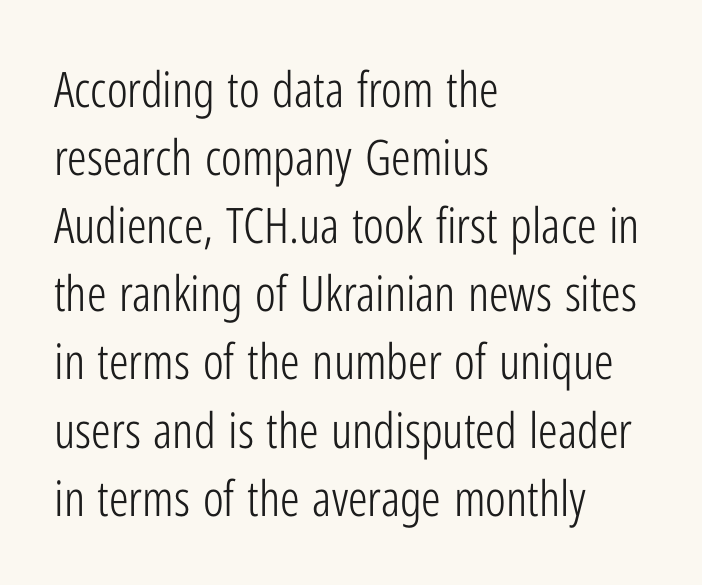
Q: Is the text bold? A: No.
Q: Is the text italic (slanted)? A: No, it is upright.
Q: Is the typeface a serif or a sans-serif typeface? A: Sans-serif.
Q: Is the text underlined? A: No.
Q: How is the paragraph aligned? A: Left-aligned.
Q: Is the spacing between letters normal or unusually wide? A: Normal.
Q: Is the spacing between lines tight, normal or loose? A: Normal.
Q: Width (condensed, normal, or wide)? A: Condensed.
Q: Stroke contrast? A: Low.
Q: x-height? A: Medium.
Q: Monospaced? A: No.
